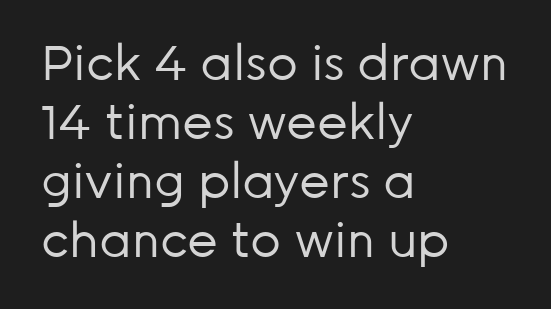
Q: Is the text bold? A: No.
Q: Is the text italic (slanted)? A: No, it is upright.
Q: Is the typeface a serif or a sans-serif typeface? A: Sans-serif.
Q: Is the text underlined? A: No.
Q: How is the paragraph aligned? A: Left-aligned.
Q: Is the spacing between letters normal or unusually wide? A: Normal.
Q: Width (condensed, normal, or wide)? A: Normal.
Q: Stroke contrast? A: Low.
Q: x-height? A: Medium.
Q: Monospaced? A: No.
